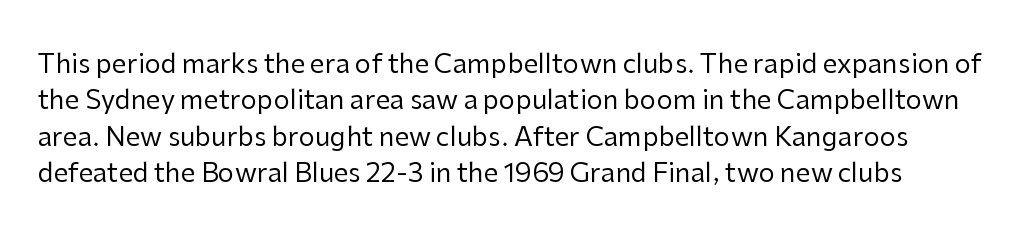
Q: Is the text bold? A: No.
Q: Is the text italic (slanted)? A: No, it is upright.
Q: Is the text underlined? A: No.
Q: Is the spacing between letters normal or unusually wide? A: Normal.
Q: Is the spacing between lines tight, normal or loose? A: Normal.
